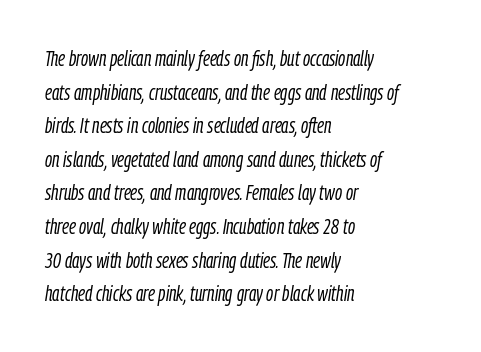
Q: Is the text bold? A: No.
Q: Is the text italic (slanted)? A: Yes, it leans right by about 9 degrees.
Q: Is the text underlined? A: No.
Q: How is the paragraph aligned? A: Left-aligned.
Q: Is the spacing between letters normal or unusually wide? A: Normal.
Q: Is the spacing between lines tight, normal or loose? A: Normal.
